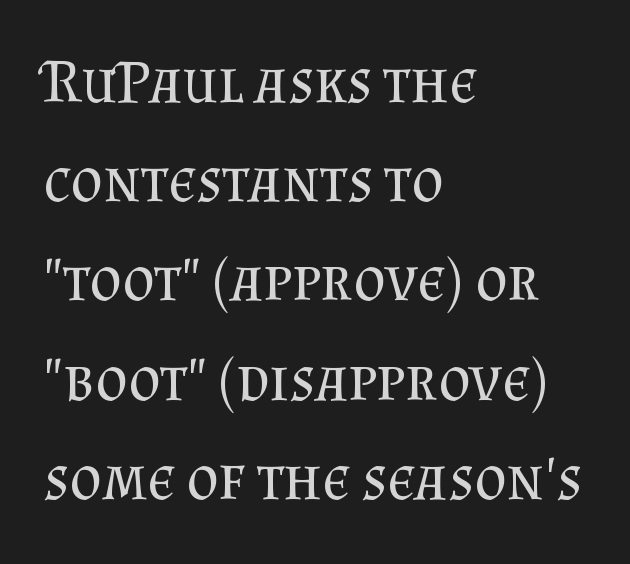
The image shows 62 px regular-weight serif type, upright; set left-aligned, normal line spacing (1.6x), normal letter spacing, not underlined; medium stroke contrast and a small x-height.
